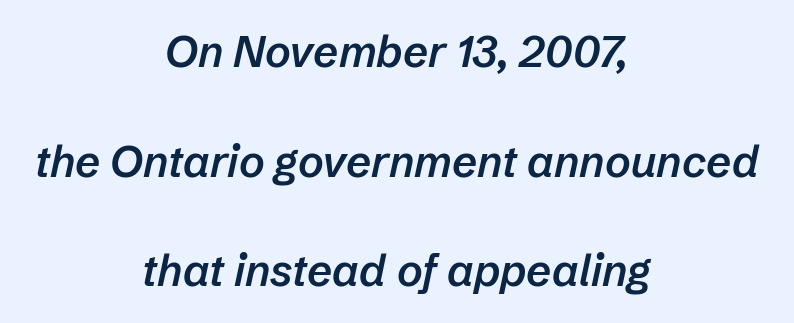
The glyphs have the mass of a demibold cut, below bold. The block of text is sparse from top to bottom, with ample space between rows. Every row of glyphs is offset so its center matches the block's center. Words appear dense and cohesive because spacing is normal. The rendering uses natural spacing where letterforms have individual widths. Rendered with sloped, italic letterforms.
